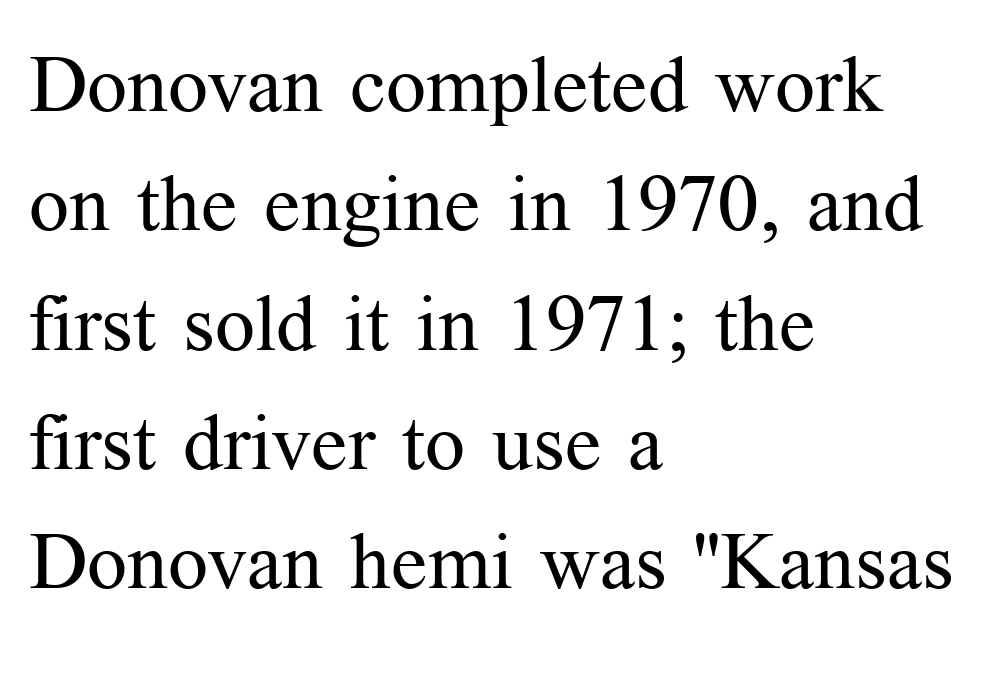
Q: Is the text bold? A: No.
Q: Is the text italic (slanted)? A: No, it is upright.
Q: Is the typeface a serif or a sans-serif typeface? A: Serif.
Q: Is the text underlined? A: No.
Q: How is the paragraph aligned? A: Left-aligned.
Q: Is the spacing between letters normal or unusually wide? A: Normal.
Q: Is the spacing between lines tight, normal or loose? A: Normal.
Q: Width (condensed, normal, or wide)? A: Normal.
Q: Stroke contrast? A: Medium.
Q: x-height? A: Medium.
Q: Monospaced? A: No.
